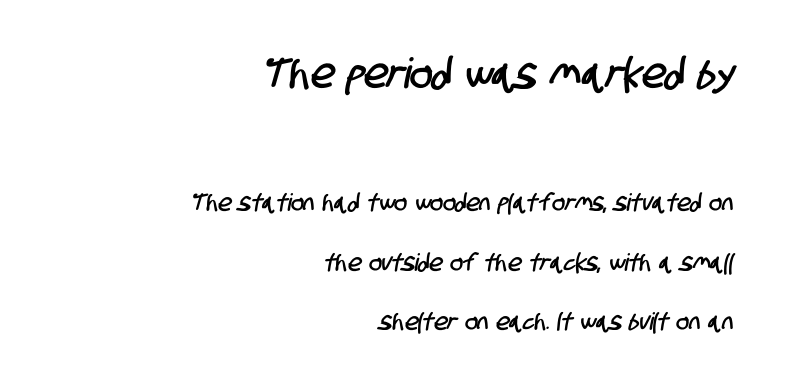
The image shows 42 px condensed sans-serif type; set right-aligned, loose line spacing (2.47x), normal letter spacing, not underlined; the first (top) block is 1.75x larger; low stroke contrast and a large x-height.
